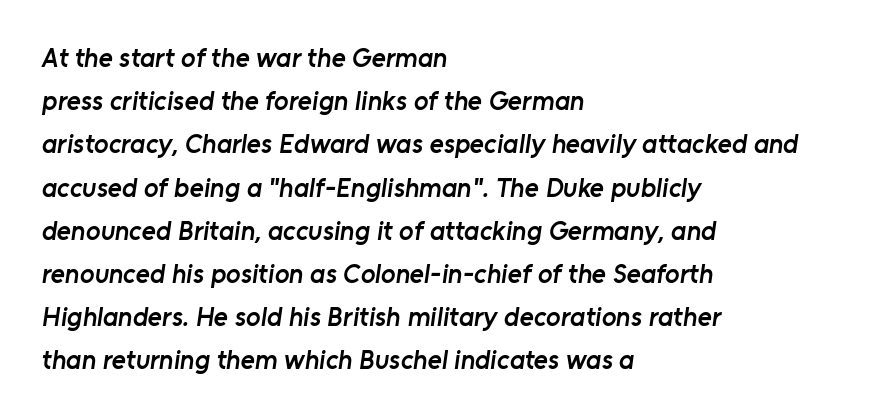
These words are printed semibold, heavier than regular yet not bold. Lines of text with bare space underneath. Baseline-to-baseline distance is the conventional proportion of letter height. The compositor pushed each line to the left boundary. Does extra space separate the letters? No, they use regular spacing.
